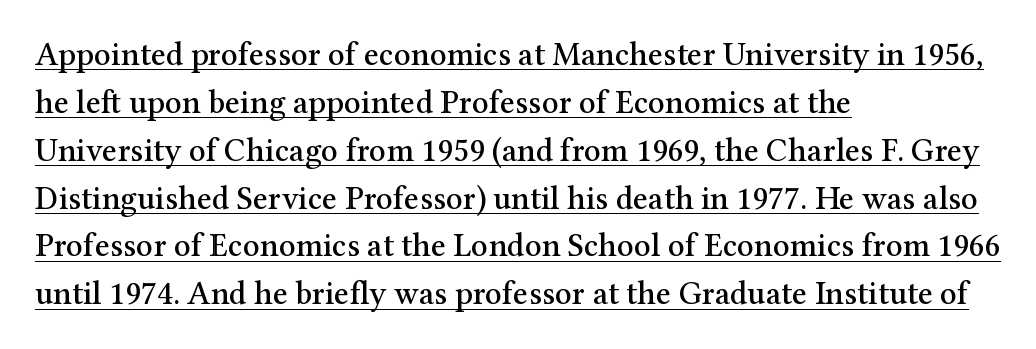
Q: Is the text italic (slanted)? A: No, it is upright.
Q: Is the typeface a serif or a sans-serif typeface? A: Serif.
Q: Is the text underlined? A: Yes.
Q: How is the paragraph aligned? A: Left-aligned.
Q: Is the spacing between letters normal or unusually wide? A: Normal.
Q: Is the spacing between lines tight, normal or loose? A: Normal.
Q: Width (condensed, normal, or wide)? A: Normal.
Q: Stroke contrast? A: Medium.
Q: x-height? A: Medium.
Q: Monospaced? A: No.
